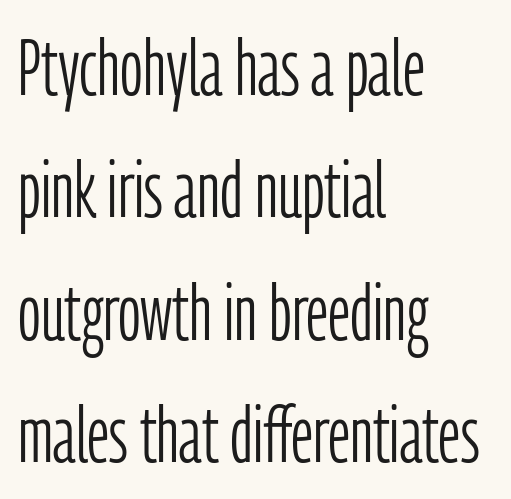
The image shows 79 px light, condensed sans-serif type, upright; set left-aligned, normal line spacing (1.55x), normal letter spacing, not underlined; low stroke contrast and a medium x-height.
